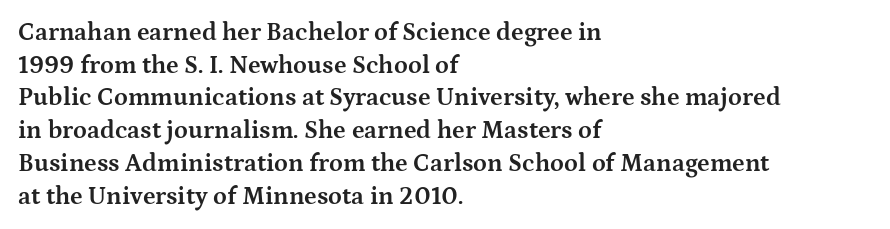
The image shows 25 px bold type, upright; set left-aligned, normal line spacing (1.31x), normal letter spacing, not underlined.
